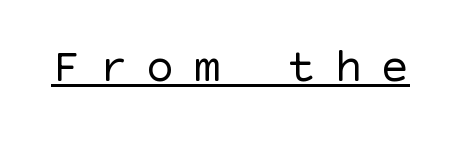
The image shows 47 px regular-weight sans-serif type, upright; set unusually wide letter spacing (+0.4 em), underlined; a large x-height.
